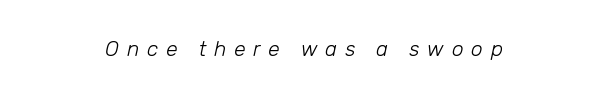
The image shows 21 px text type, italic (leaning right); set centered, unusually wide letter spacing (+0.37 em), not underlined.
